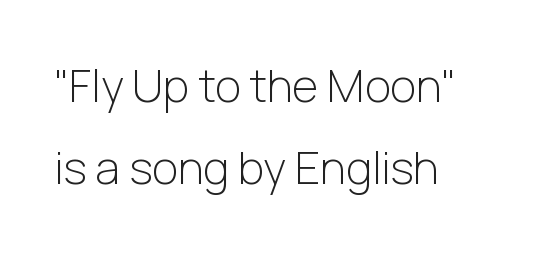
{"serif": "no", "italic": "no", "bold": "no", "weight": "light", "width": "normal", "stroke_contrast": "low", "x_height": "medium", "monospaced": "no", "underline": "no", "align": "left", "line_spacing_ratio": 1.83, "letter_spacing": "normal", "letter_spacing_em": 0.0, "glyph_px": 45}
